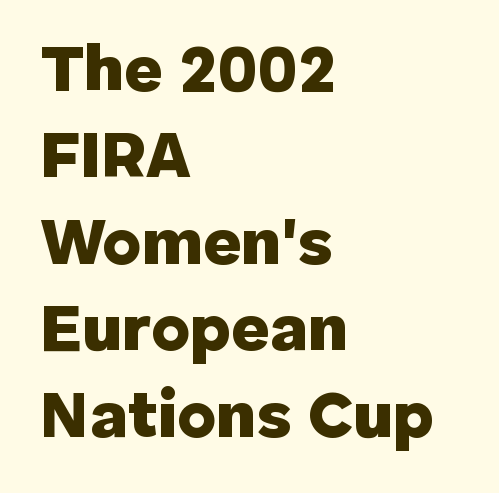
{"serif": "no", "italic": "no", "bold": "yes", "weight": "heavy", "width": "normal", "stroke_contrast": "low", "x_height": "medium", "monospaced": "no", "underline": "no", "align": "left", "line_spacing": "normal", "line_spacing_ratio": 1.31, "letter_spacing": "normal", "letter_spacing_em": 0.0, "glyph_px": 66}
